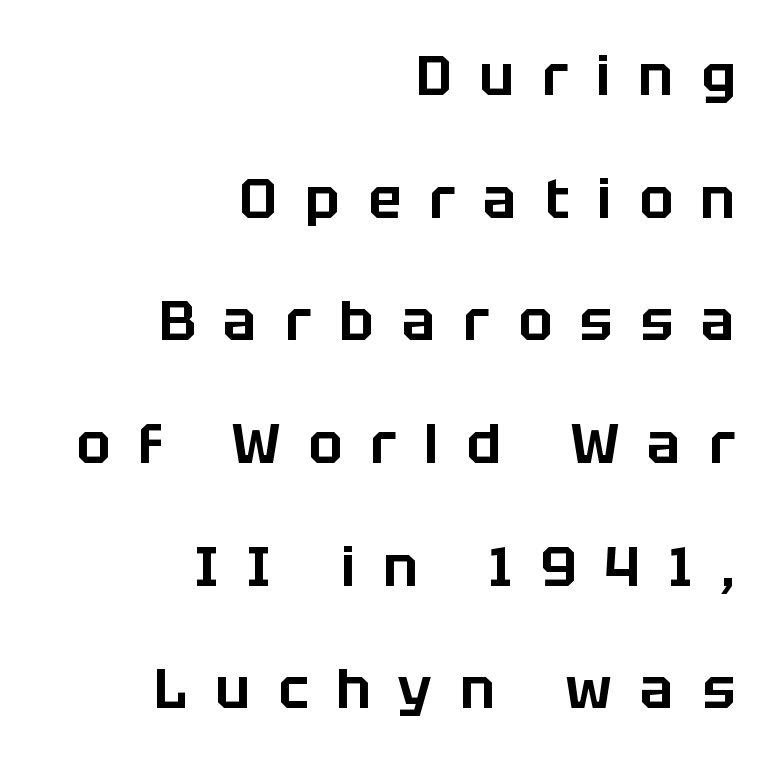
Q: Is the text italic (slanted)? A: No, it is upright.
Q: Is the typeface a serif or a sans-serif typeface? A: Sans-serif.
Q: Is the text underlined? A: No.
Q: How is the paragraph aligned? A: Right-aligned.
Q: Is the spacing between letters normal or unusually wide? A: Unusually wide.
Q: Is the spacing between lines tight, normal or loose? A: Loose.
Q: Width (condensed, normal, or wide)? A: Normal.
Q: Stroke contrast? A: Low.
Q: x-height? A: Large.
Q: Monospaced? A: No.
